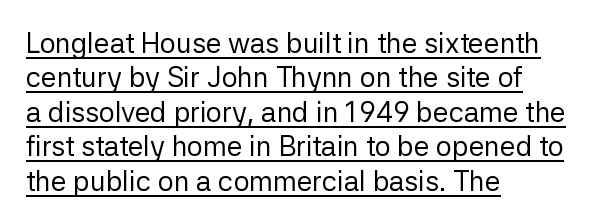
The image shows 28 px regular-weight sans-serif type, upright; set left-aligned, line spacing 1.23x, normal letter spacing, underlined; low stroke contrast and a medium x-height.
